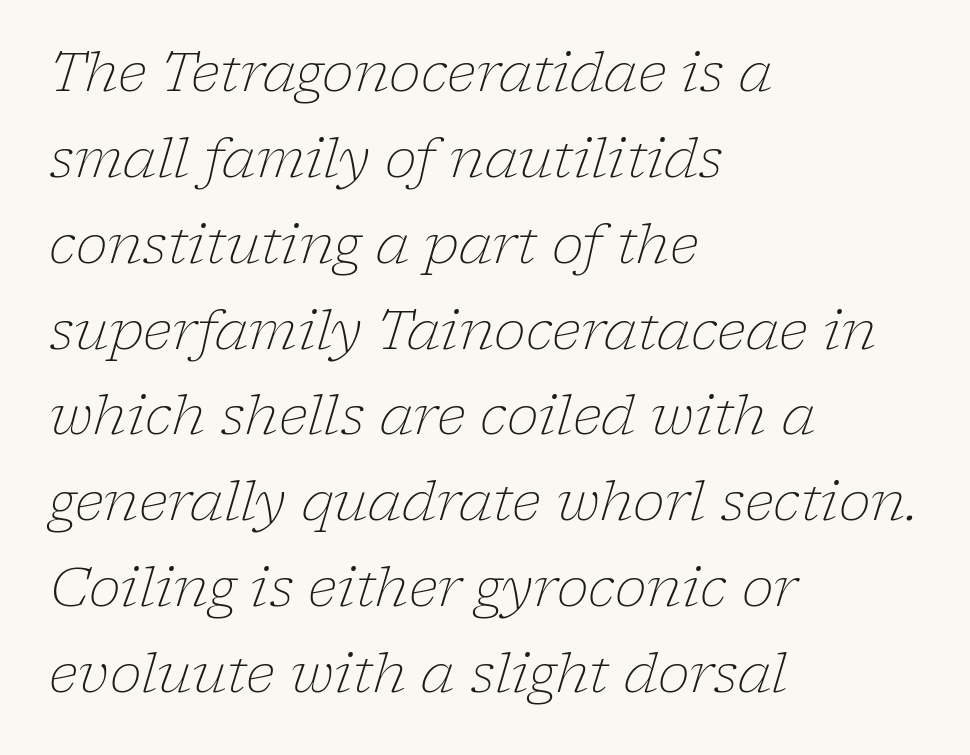
{"serif": "yes", "italic": "yes", "lean": "right", "slant_degrees": 17, "bold": "no", "weight": "light", "width": "normal", "stroke_contrast": "low", "x_height": "medium", "monospaced": "no", "underline": "no", "align": "left", "line_spacing": "normal", "line_spacing_ratio": 1.59, "letter_spacing": "normal", "letter_spacing_em": 0.0, "glyph_px": 54}
